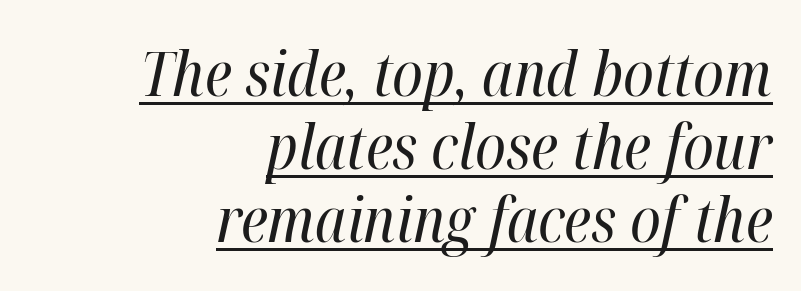
Italic? Definitely — the glyphs are oblique. This is underlined copy, the kind a proofreader might mark for attention. The lines in this sample share a right terminus and differ only in where they begin. Weight: in the light-to-regular range. Tracking here is standard; glyphs follow each other at the usual distance. Each letter keeps its own natural width here, so spacing adapts to shape.
